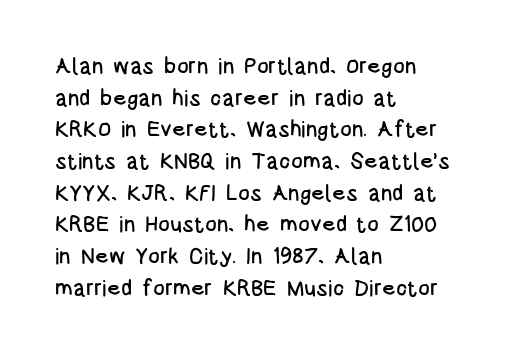
Q: Is the text italic (slanted)? A: No, it is upright.
Q: Is the text underlined? A: No.
Q: How is the paragraph aligned? A: Left-aligned.
Q: Is the spacing between letters normal or unusually wide? A: Normal.
Q: Is the spacing between lines tight, normal or loose? A: Normal.
